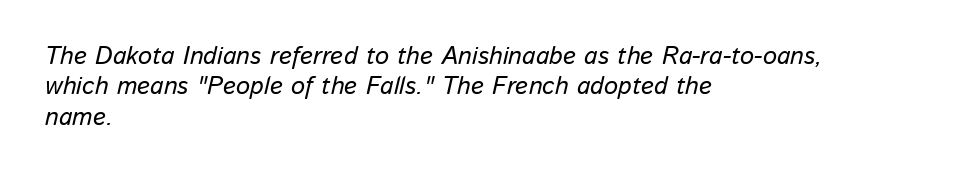
{"italic": "yes", "lean": "right", "slant_degrees": 13, "underline": "no", "align": "left", "line_spacing_ratio": 1.22, "letter_spacing": "normal", "letter_spacing_em": 0.0, "glyph_px": 25}
